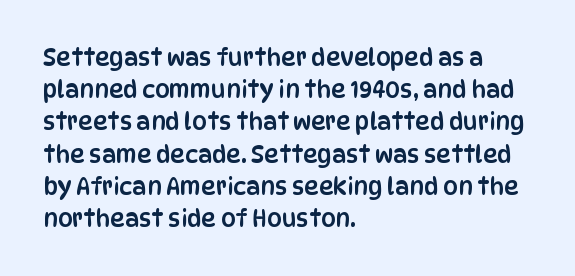
Does the leading feel generous? No, just average. The paragraph shown leans on its left margin. The string is rendered with underlining switched off. Here the glyphs are tracked normally, forming tight word shapes. The font's upright variant was chosen for this text.
